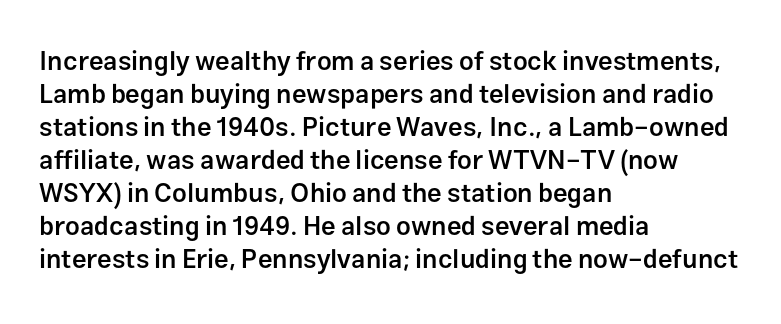
The space beneath each line is pristine and unruled. Notice how the stems are strictly vertical — no italics here. Weight: semibold (demi). Is the letter spacing exaggerated? No — it looks like the ordinary default. The line-height multiplier appears to be the usual default. Short and long lines alike share a common starting point at left.
